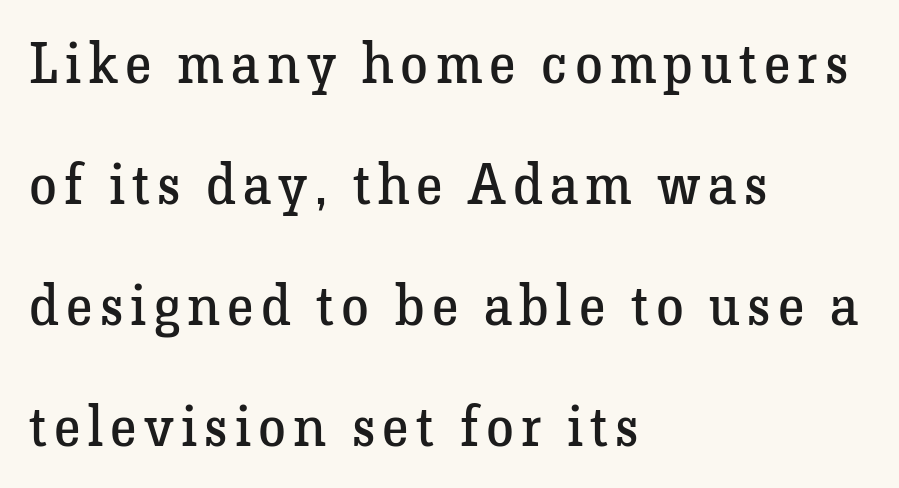
Q: Is the text bold? A: No.
Q: Is the text italic (slanted)? A: No, it is upright.
Q: Is the typeface a serif or a sans-serif typeface? A: Serif.
Q: Is the text underlined? A: No.
Q: How is the paragraph aligned? A: Left-aligned.
Q: Is the spacing between lines tight, normal or loose? A: Loose.
Q: Width (condensed, normal, or wide)? A: Normal.
Q: Stroke contrast? A: Low.
Q: x-height? A: Medium.
Q: Monospaced? A: No.
